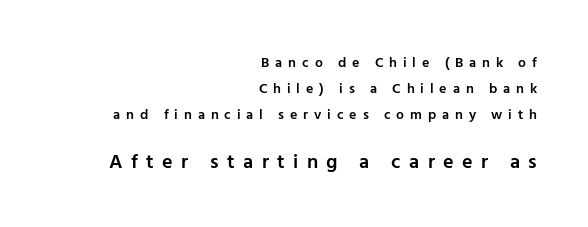
The letters in the lower block stand taller than those in the block above. Check under the words: just untouched page. This is the in-between weight designers call semibold or demi. If you drew a line through each stem, it would be perfectly vertical. Horizontal alignment here is rightward, an uncommon choice for prose. Does extra space separate the letters? Yes, quite a lot of it.
